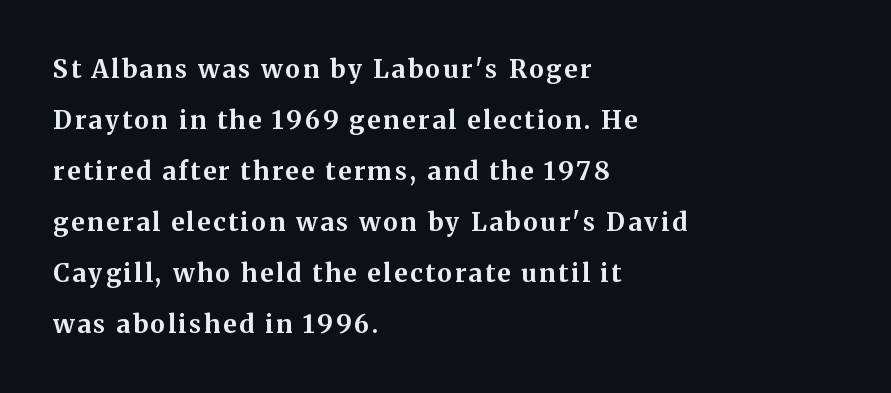
{"italic": "no", "bold": "yes", "underline": "no", "align": "left", "line_spacing": "loose", "line_spacing_ratio": 2.04, "glyph_px": 25}
